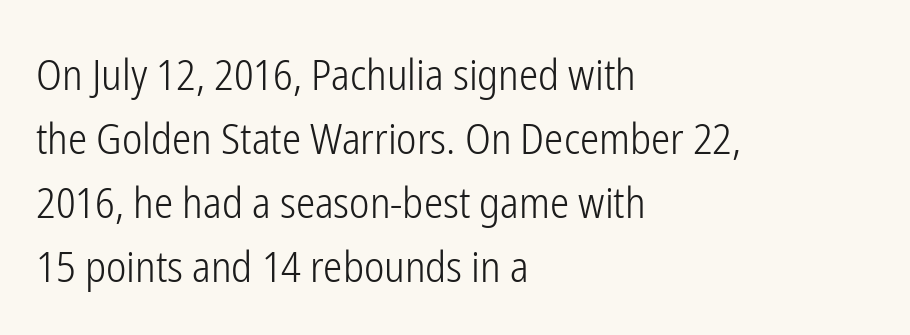
The image shows 43 px light, condensed sans-serif type, upright; set left-aligned, normal line spacing (1.49x), normal letter spacing, not underlined; low stroke contrast and a medium x-height.
